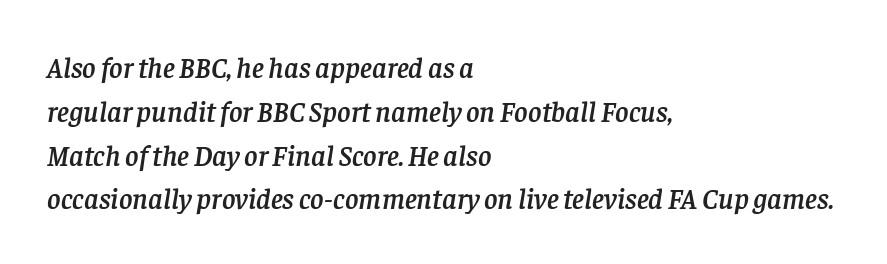
Q: Is the text italic (slanted)? A: Yes, it leans right by about 8 degrees.
Q: Is the typeface a serif or a sans-serif typeface? A: Serif.
Q: Is the text underlined? A: No.
Q: How is the paragraph aligned? A: Left-aligned.
Q: Is the spacing between letters normal or unusually wide? A: Normal.
Q: Is the spacing between lines tight, normal or loose? A: Normal.
Q: Width (condensed, normal, or wide)? A: Normal.
Q: Stroke contrast? A: Low.
Q: x-height? A: Large.
Q: Monospaced? A: No.
